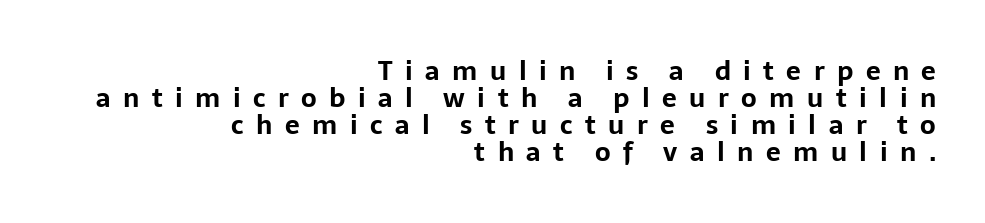
Q: Is the text bold? A: Yes.
Q: Is the text italic (slanted)? A: No, it is upright.
Q: Is the text underlined? A: No.
Q: How is the paragraph aligned? A: Right-aligned.
Q: Is the spacing between letters normal or unusually wide? A: Unusually wide.
Q: Is the spacing between lines tight, normal or loose? A: Tight.
